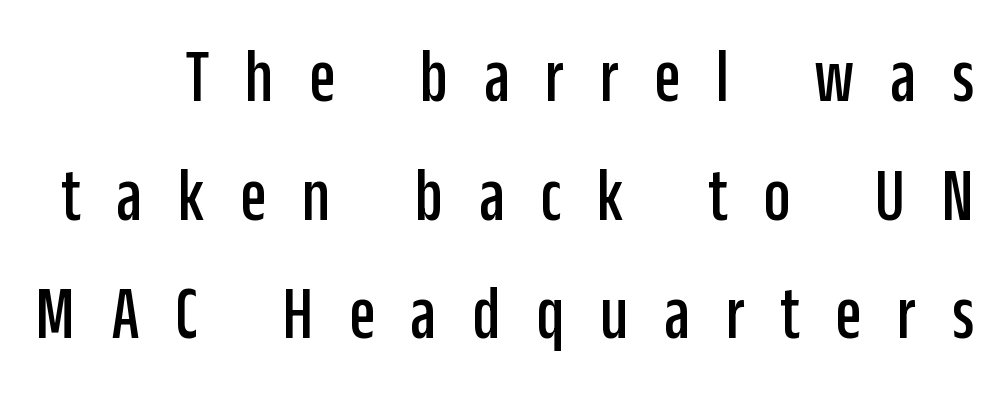
Note: no serifs on the glyphs. If you measured baseline to baseline, you'd find a middling distance. How are the letters spaced? Widely, with obvious added tracking. The space directly below the letters is spotless. Spacing verdict: proportional, widths tailored to each character. When letters stand straight like this, we call the style roman or upright.
